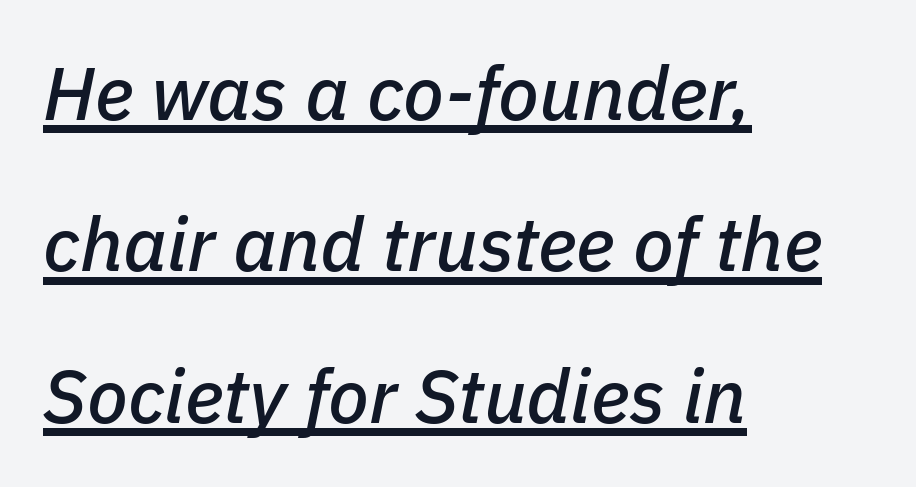
Q: Is the text italic (slanted)? A: Yes, it leans right by about 11 degrees.
Q: Is the text underlined? A: Yes.
Q: How is the paragraph aligned? A: Left-aligned.
Q: Is the spacing between letters normal or unusually wide? A: Normal.
Q: Is the spacing between lines tight, normal or loose? A: Loose.
Q: Width (condensed, normal, or wide)? A: Normal.
Q: Stroke contrast? A: Low.
Q: x-height? A: Medium.
Q: Monospaced? A: No.
